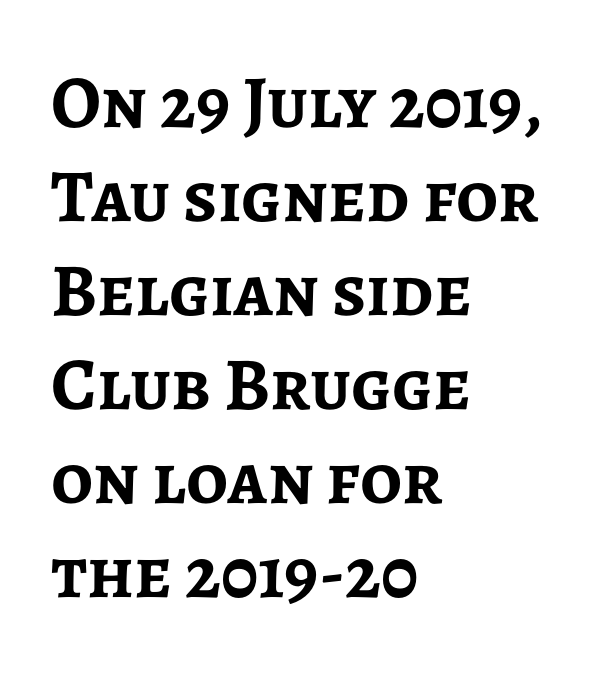
Q: Is the text bold? A: Yes.
Q: Is the text italic (slanted)? A: No, it is upright.
Q: Is the typeface a serif or a sans-serif typeface? A: Sans-serif.
Q: Is the text underlined? A: No.
Q: How is the paragraph aligned? A: Left-aligned.
Q: Is the spacing between letters normal or unusually wide? A: Normal.
Q: Is the spacing between lines tight, normal or loose? A: Normal.
Q: Width (condensed, normal, or wide)? A: Normal.
Q: Stroke contrast? A: Low.
Q: x-height? A: Medium.
Q: Monospaced? A: No.
